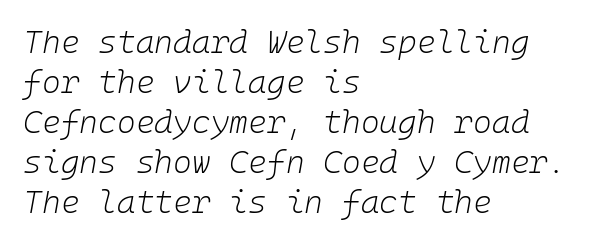
The image shows 32 px light type, italic (leaning right); set left-aligned, normal line spacing (1.25x), normal letter spacing, not underlined; low stroke contrast and a medium x-height.
